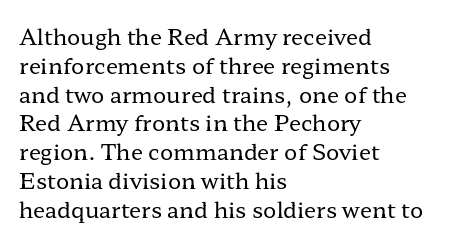
No extra ink here — the face is not bold. The ragged edge is on the right, which tells us the setting is flush left. Decoration check: the copy has no underline. Between one letter and the next there's only the usual sliver of space. No italicization has been applied; the sample stays upright. Successive baselines arrive at the customary interval.
